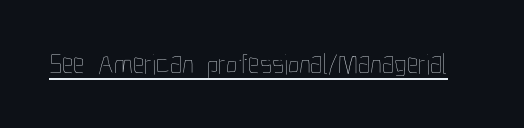
The image shows 29 px thin, condensed type, upright; set normal letter spacing, underlined; low stroke contrast and a medium x-height.
